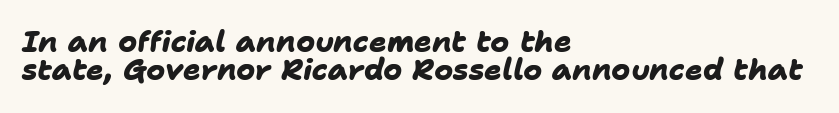
{"serif": "no", "bold": "yes", "weight": "heavy", "width": "normal", "stroke_contrast": "low", "x_height": "medium", "monospaced": "no", "underline": "no", "align": "left", "line_spacing": "tight", "line_spacing_ratio": 0.97, "letter_spacing": "normal", "letter_spacing_em": 0.0, "glyph_px": 29}
